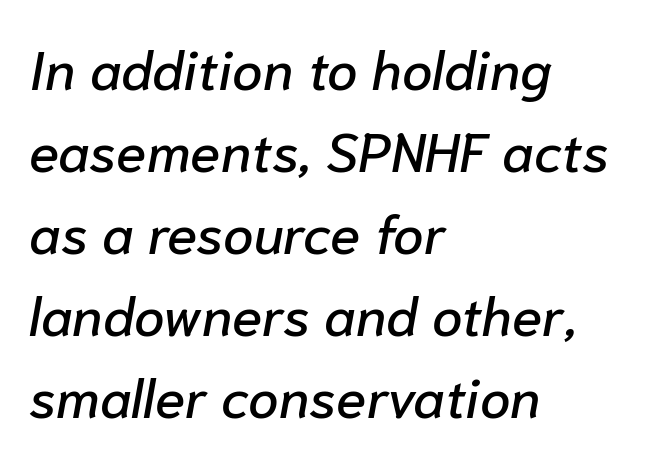
The image shows 55 px text type, italic (leaning right); set left-aligned, normal line spacing (1.49x), normal letter spacing, not underlined; low stroke contrast and a medium x-height.
